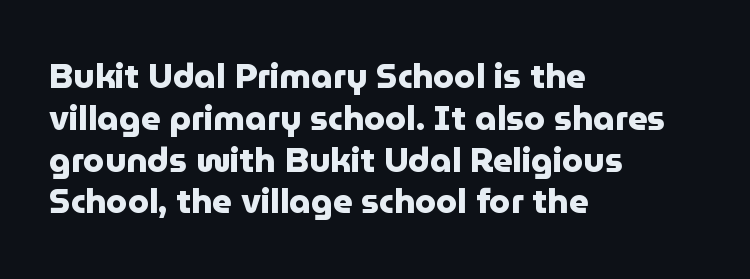
Q: Is the text bold? A: Yes.
Q: Is the text italic (slanted)? A: No, it is upright.
Q: Is the typeface a serif or a sans-serif typeface? A: Sans-serif.
Q: Is the text underlined? A: No.
Q: How is the paragraph aligned? A: Left-aligned.
Q: Is the spacing between letters normal or unusually wide? A: Normal.
Q: Width (condensed, normal, or wide)? A: Normal.
Q: Stroke contrast? A: Low.
Q: x-height? A: Medium.
Q: Monospaced? A: No.
